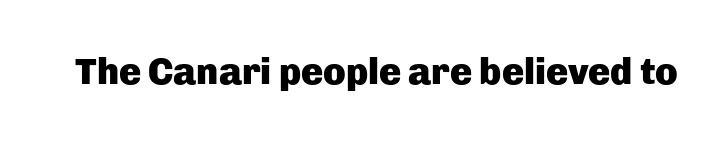
Q: Is the text bold? A: Yes.
Q: Is the text italic (slanted)? A: No, it is upright.
Q: Is the typeface a serif or a sans-serif typeface? A: Sans-serif.
Q: Is the text underlined? A: No.
Q: Is the spacing between letters normal or unusually wide? A: Normal.
Q: Width (condensed, normal, or wide)? A: Normal.
Q: Stroke contrast? A: Low.
Q: x-height? A: Medium.
Q: Monospaced? A: No.
